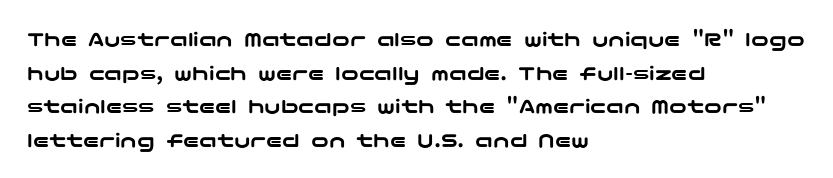
{"italic": "no", "underline": "no", "align": "left", "line_spacing": "normal", "line_spacing_ratio": 1.53, "letter_spacing": "normal", "letter_spacing_em": 0.0, "glyph_px": 22}
